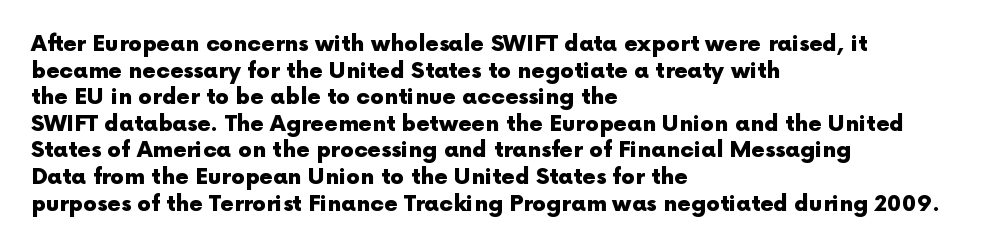
The image shows 22 px bold type, upright; set left-aligned, line spacing 1.21x, normal letter spacing, not underlined.
